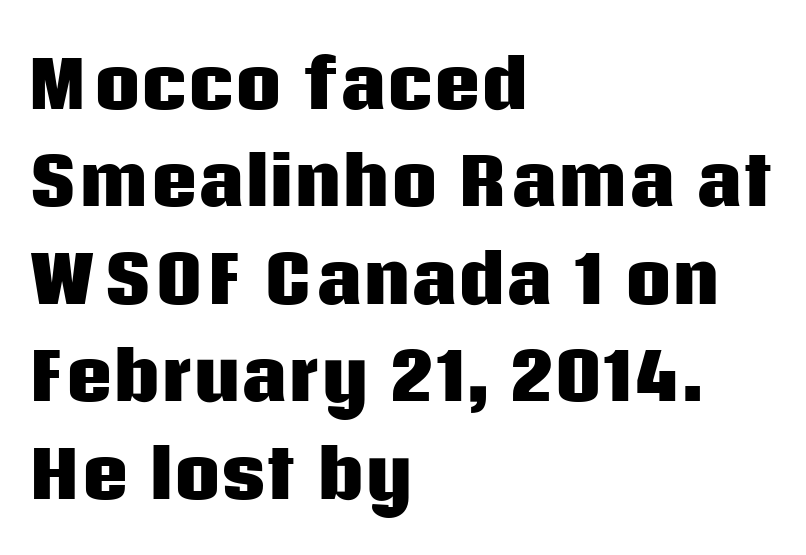
Q: Is the text bold? A: Yes.
Q: Is the text italic (slanted)? A: No, it is upright.
Q: Is the typeface a serif or a sans-serif typeface? A: Sans-serif.
Q: Is the text underlined? A: No.
Q: How is the paragraph aligned? A: Left-aligned.
Q: Is the spacing between letters normal or unusually wide? A: Normal.
Q: Is the spacing between lines tight, normal or loose? A: Normal.
Q: Width (condensed, normal, or wide)? A: Normal.
Q: Stroke contrast? A: Low.
Q: x-height? A: Large.
Q: Monospaced? A: No.
